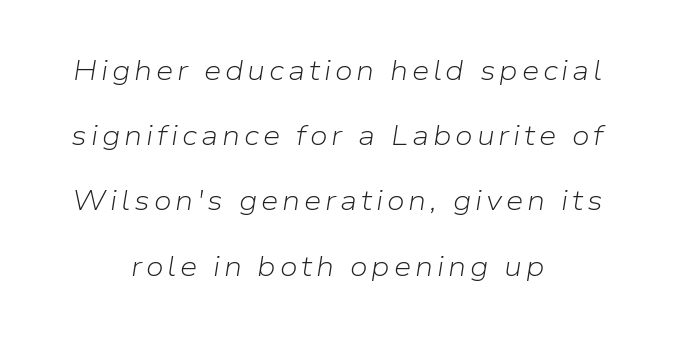
The image shows 28 px light type, italic (leaning right); set centered, loose line spacing (2.33x), not underlined; low stroke contrast and a medium x-height.
